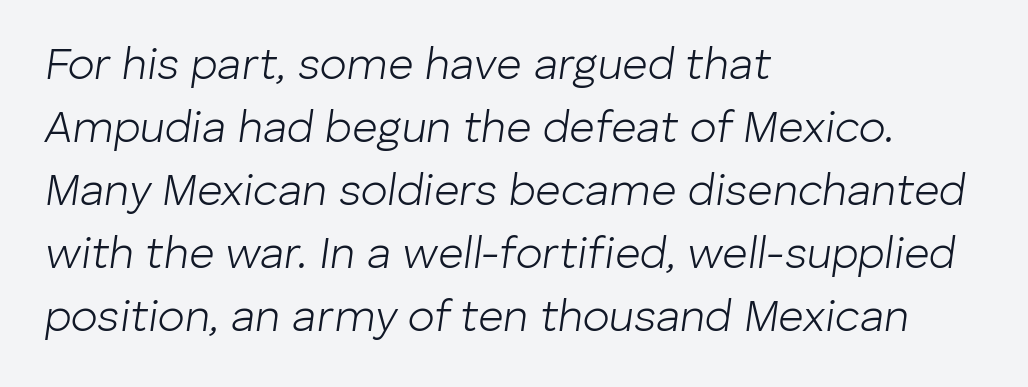
{"italic": "yes", "lean": "right", "slant_degrees": 8, "bold": "no", "weight": "light", "width": "normal", "stroke_contrast": "low", "x_height": "medium", "monospaced": "no", "underline": "no", "align": "left", "line_spacing": "normal", "line_spacing_ratio": 1.43, "letter_spacing": "normal", "letter_spacing_em": 0.0, "glyph_px": 44}
